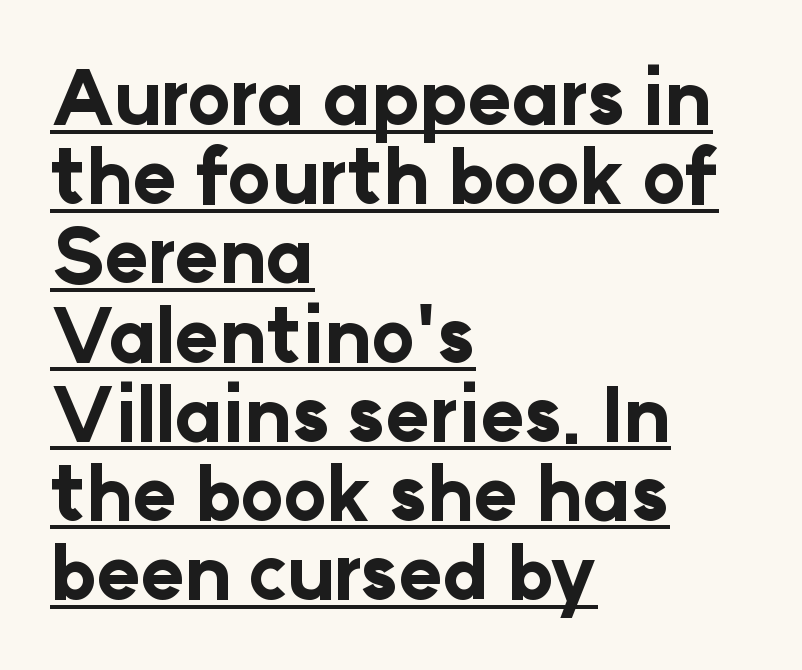
The specimen includes a rule beneath the text block's lines. Students, note that the glyphs here touch the page at normal intervals. Looks like regular typesetting: each glyph gets only the width it needs. The letters stand upright; this is a roman face. Whoever set this chose condensed vertical rhythm over breathing room. This is sans-serif lettering, the kind often seen on screens and signage.
